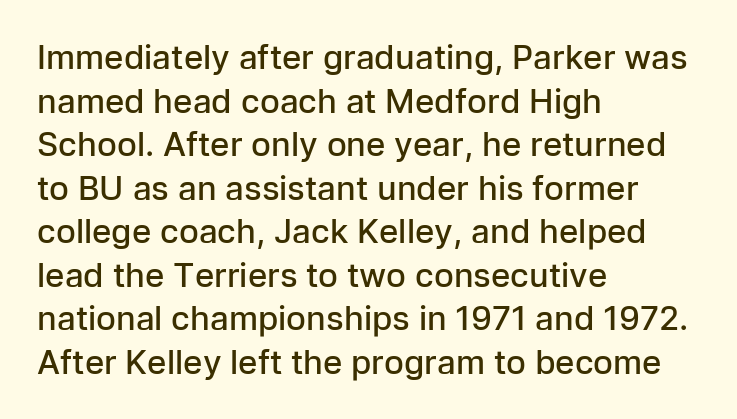
{"serif": "no", "italic": "no", "bold": "semi", "weight": "semibold", "width": "normal", "stroke_contrast": "low", "x_height": "medium", "monospaced": "no", "underline": "no", "align": "left", "line_spacing": "normal", "line_spacing_ratio": 1.32, "letter_spacing": "normal", "letter_spacing_em": 0.0, "glyph_px": 33}
